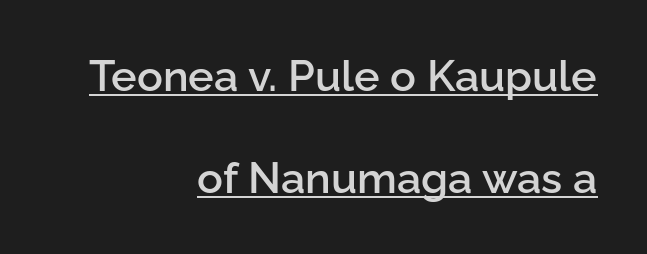
{"serif": "no", "italic": "no", "bold": "semi", "weight": "semibold", "width": "normal", "stroke_contrast": "low", "x_height": "medium", "monospaced": "no", "underline": "yes", "align": "right", "line_spacing": "loose", "line_spacing_ratio": 2.37, "letter_spacing": "normal", "letter_spacing_em": 0.0, "glyph_px": 43}
